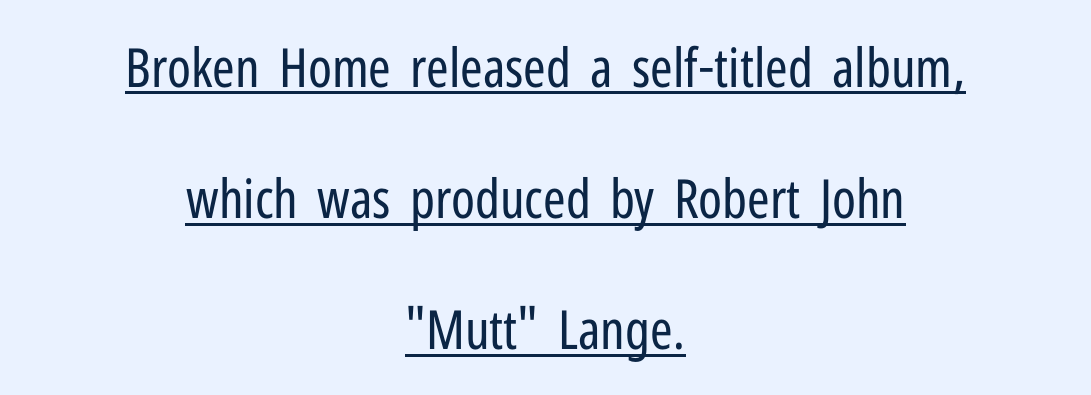
The image shows 54 px regular-weight, condensed sans-serif type, upright; set centered, loose line spacing (2.43x), normal letter spacing, underlined; low stroke contrast and a medium x-height.
